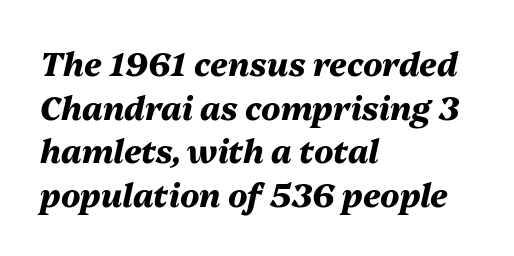
Q: Is the text bold? A: Yes.
Q: Is the text italic (slanted)? A: Yes, it leans right by about 13 degrees.
Q: Is the text underlined? A: No.
Q: How is the paragraph aligned? A: Left-aligned.
Q: Is the spacing between letters normal or unusually wide? A: Normal.
Q: Is the spacing between lines tight, normal or loose? A: Normal.
Q: Width (condensed, normal, or wide)? A: Normal.
Q: Stroke contrast? A: Medium.
Q: x-height? A: Medium.
Q: Monospaced? A: No.
